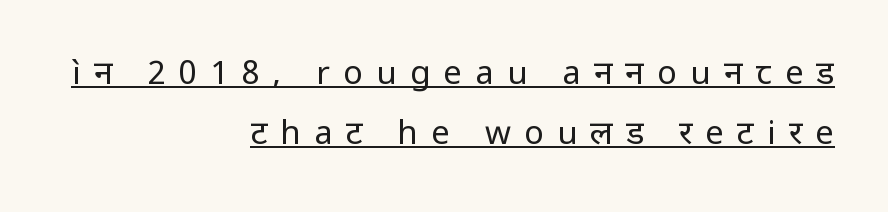
The image shows 33 px regular-weight sans-serif type, upright; set right-aligned, line spacing 1.81x, unusually wide letter spacing (+0.4 em), underlined; low stroke contrast and a medium x-height.
